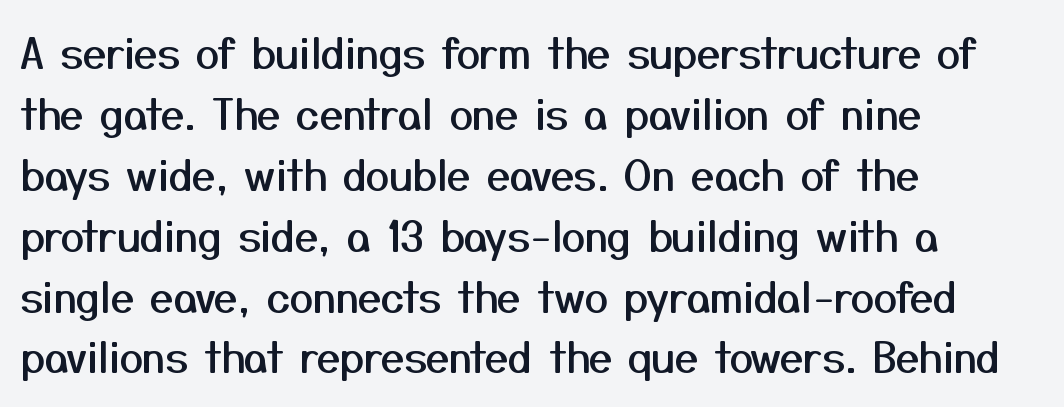
{"serif": "no", "italic": "no", "width": "normal", "stroke_contrast": "medium", "x_height": "medium", "monospaced": "no", "underline": "no", "align": "left", "line_spacing": "normal", "line_spacing_ratio": 1.45, "letter_spacing": "normal", "letter_spacing_em": 0.0, "glyph_px": 42}
